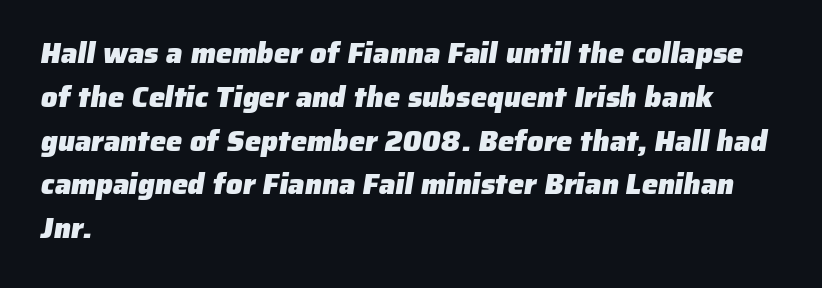
The image shows 29 px heavy sans-serif type; set left-aligned, normal line spacing (1.51x), normal letter spacing, not underlined; low stroke contrast and a medium x-height.
